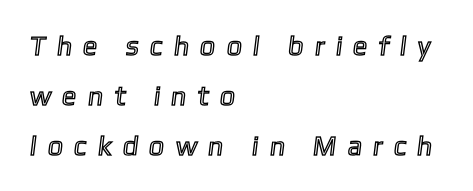
{"underline": "no", "align": "left", "line_spacing_ratio": 1.86, "letter_spacing": "wide", "letter_spacing_em": 0.41, "glyph_px": 27}
